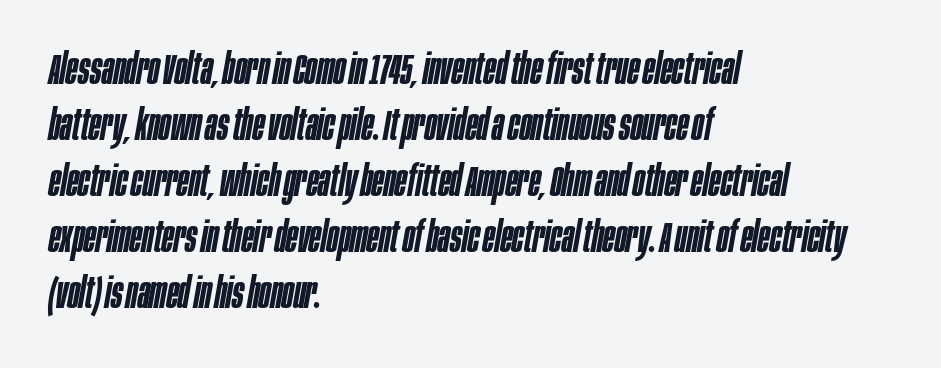
{"italic": "yes", "lean": "right", "slant_degrees": 10, "bold": "semi", "weight": "semibold", "width": "condensed", "stroke_contrast": "low", "x_height": "large", "monospaced": "no", "underline": "no", "align": "left", "line_spacing": "normal", "line_spacing_ratio": 1.3, "letter_spacing": "normal", "letter_spacing_em": 0.0, "glyph_px": 43}
